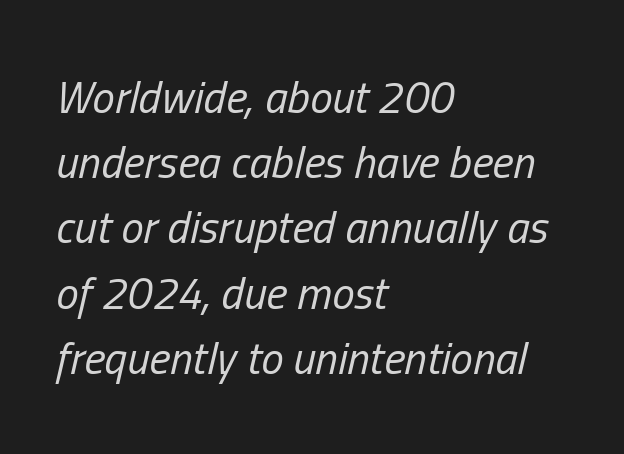
The image shows 45 px regular-weight, condensed type, italic (leaning right); set left-aligned, normal line spacing (1.45x), normal letter spacing, not underlined; low stroke contrast and a medium x-height.
